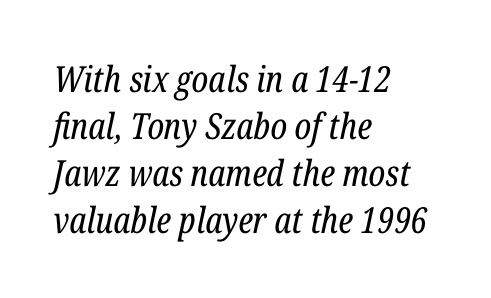
Q: Is the text bold? A: No.
Q: Is the text italic (slanted)? A: Yes, it leans right by about 12 degrees.
Q: Is the typeface a serif or a sans-serif typeface? A: Serif.
Q: Is the text underlined? A: No.
Q: How is the paragraph aligned? A: Left-aligned.
Q: Is the spacing between letters normal or unusually wide? A: Normal.
Q: Is the spacing between lines tight, normal or loose? A: Normal.
Q: Width (condensed, normal, or wide)? A: Condensed.
Q: Stroke contrast? A: Low.
Q: x-height? A: Medium.
Q: Monospaced? A: No.
